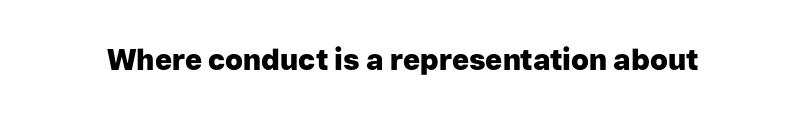
The image shows 29 px heavy sans-serif type, upright; set normal letter spacing, not underlined; low stroke contrast and a medium x-height.
